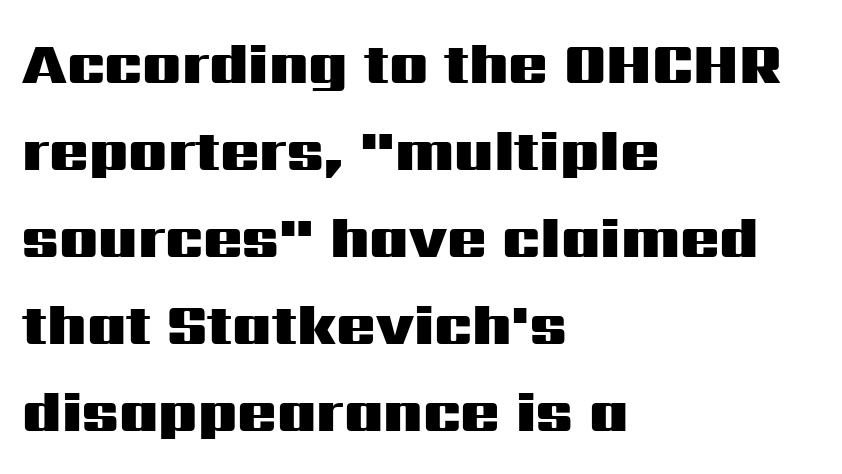
Q: Is the text bold? A: Yes.
Q: Is the text italic (slanted)? A: No, it is upright.
Q: Is the typeface a serif or a sans-serif typeface? A: Sans-serif.
Q: Is the text underlined? A: No.
Q: How is the paragraph aligned? A: Left-aligned.
Q: Is the spacing between letters normal or unusually wide? A: Normal.
Q: Is the spacing between lines tight, normal or loose? A: Normal.
Q: Width (condensed, normal, or wide)? A: Wide.
Q: Stroke contrast? A: Medium.
Q: x-height? A: Medium.
Q: Monospaced? A: No.
